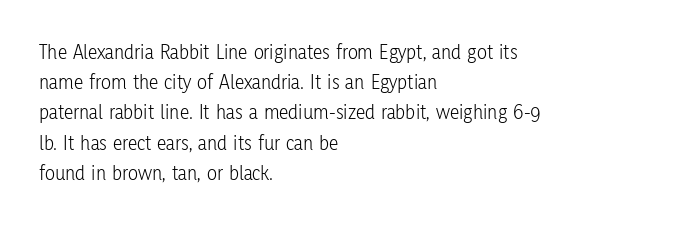
{"italic": "no", "bold": "no", "underline": "no", "align": "left", "line_spacing": "normal", "line_spacing_ratio": 1.44, "letter_spacing": "normal", "letter_spacing_em": 0.0, "glyph_px": 21}
